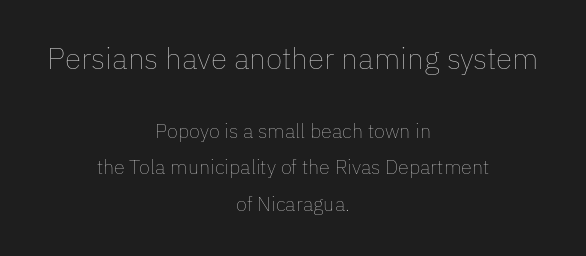
Spacing between characters is what you'd get straight out of the box. Weight class: somewhere from thin through regular. Italic: no, the glyphs are upright roman. Each letter keeps its own natural width here, so spacing adapts to shape. Rule under the text: the space is simply empty. A centered setting, common on invitations and titles, is used for this passage.
